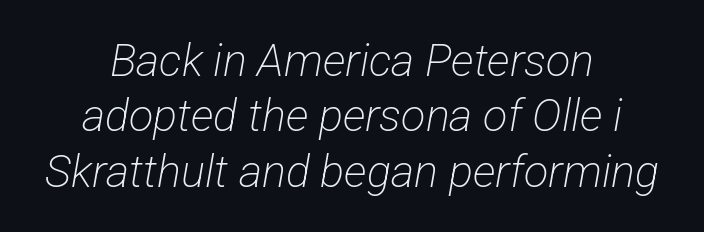
Varying glyph widths throughout — classic text-font behaviour. Compared with typical body copy, the letter spacing here is the same. Clear beneath every line of the passage. Layout note: lines centered. The glyphs in this specimen are sans serif. Bold? No — there's no thickening of the strokes.
